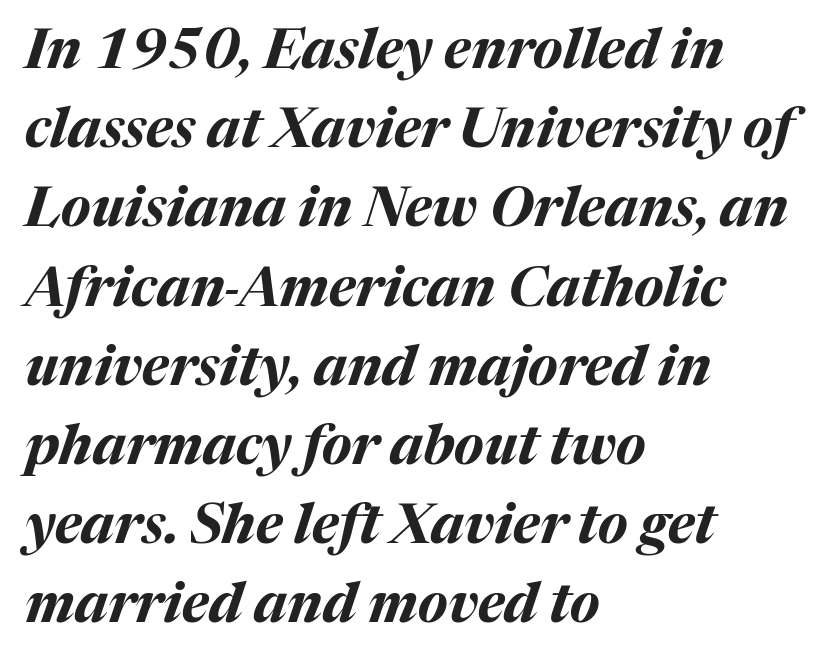
The image shows 55 px bold type, italic (leaning right); set left-aligned, normal line spacing (1.44x), normal letter spacing, not underlined; medium stroke contrast and a medium x-height.
